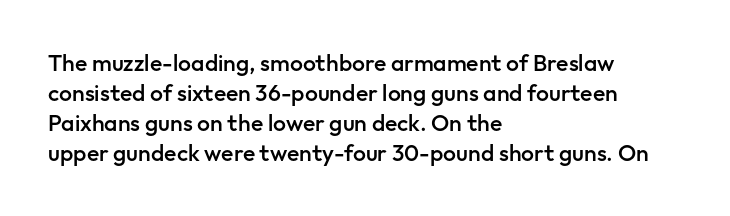
How are the letters spaced? Ordinarily, with no added tracking. Ordinary non-slanted type is in use. Notice the strokes are somewhat thickened but not fully heavy: this is a semibold. Descenders are the only things crossing below the line.
